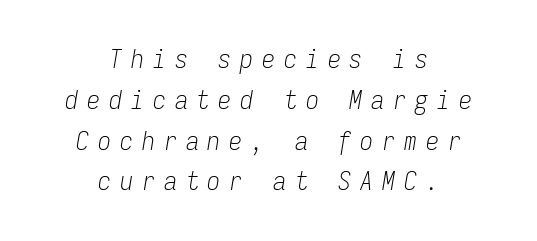
The image shows 26 px text type, italic (leaning right); set centered, normal line spacing (1.57x), unusually wide letter spacing (+0.34 em), not underlined.
